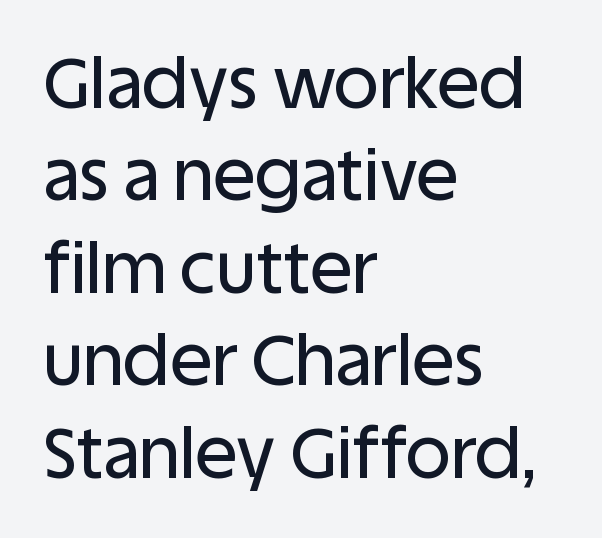
Q: Is the text italic (slanted)? A: No, it is upright.
Q: Is the typeface a serif or a sans-serif typeface? A: Sans-serif.
Q: Is the text underlined? A: No.
Q: How is the paragraph aligned? A: Left-aligned.
Q: Is the spacing between letters normal or unusually wide? A: Normal.
Q: Is the spacing between lines tight, normal or loose? A: Normal.
Q: Width (condensed, normal, or wide)? A: Normal.
Q: Stroke contrast? A: Low.
Q: x-height? A: Large.
Q: Monospaced? A: No.
